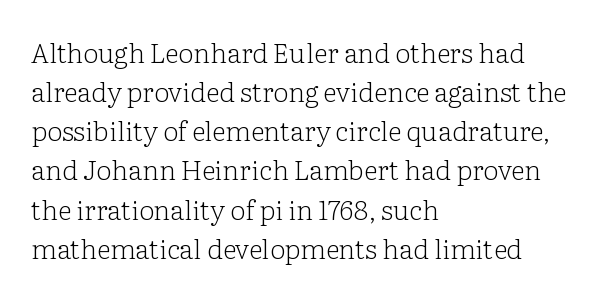
{"italic": "no", "bold": "no", "underline": "no", "align": "left", "line_spacing": "normal", "line_spacing_ratio": 1.45, "letter_spacing": "normal", "letter_spacing_em": 0.0, "glyph_px": 27}
